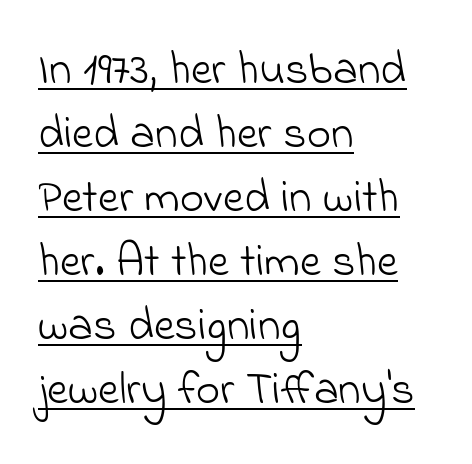
{"serif": "no", "bold": "no", "weight": "light", "width": "normal", "stroke_contrast": "low", "x_height": "small", "monospaced": "no", "underline": "yes", "align": "left", "line_spacing": "normal", "line_spacing_ratio": 1.39, "letter_spacing": "normal", "letter_spacing_em": 0.0, "glyph_px": 46}
